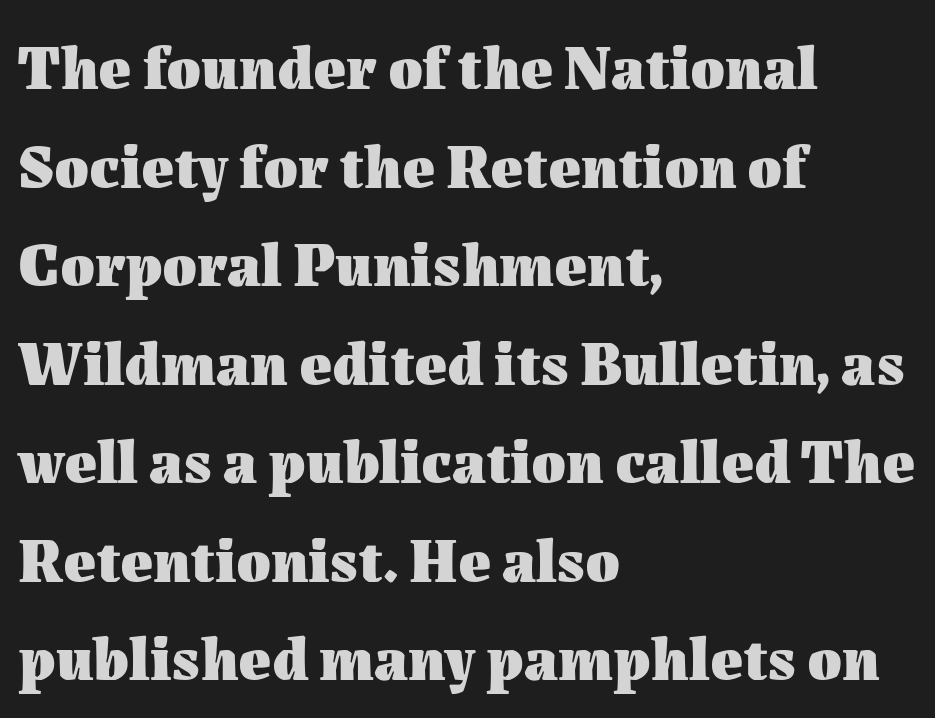
Q: Is the text bold? A: Yes.
Q: Is the text italic (slanted)? A: No, it is upright.
Q: Is the text underlined? A: No.
Q: How is the paragraph aligned? A: Left-aligned.
Q: Is the spacing between letters normal or unusually wide? A: Normal.
Q: Is the spacing between lines tight, normal or loose? A: Normal.
Q: Width (condensed, normal, or wide)? A: Normal.
Q: Stroke contrast? A: Medium.
Q: x-height? A: Medium.
Q: Monospaced? A: No.
